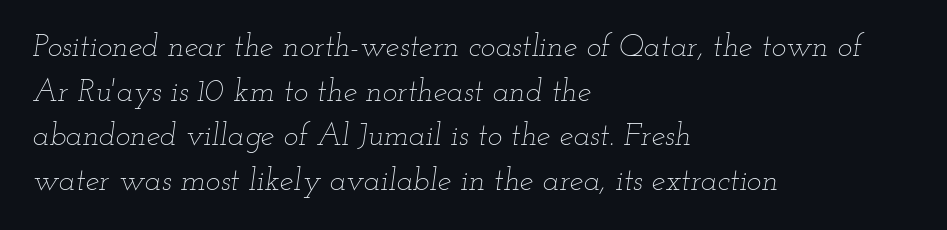
The string is rendered with underlining switched off. Looks like regular typesetting: each glyph gets only the width it needs. There's an unmistakable incline to the writing here. Glyph-to-glyph distance matches everyday printed text. Does the leading feel generous? No, just average.
